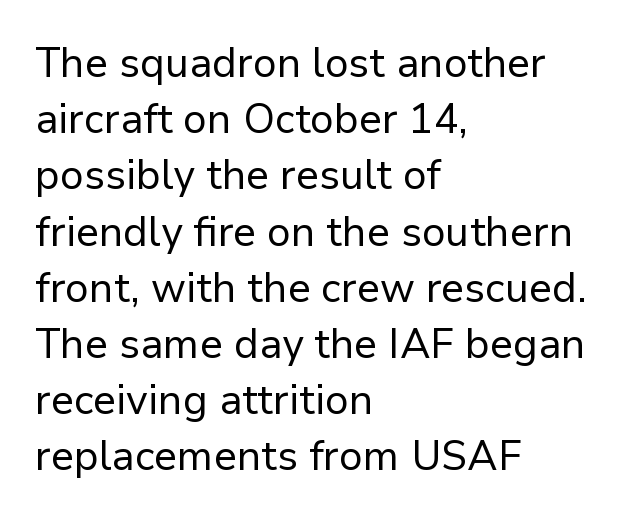
{"serif": "no", "italic": "no", "bold": "no", "weight": "regular", "width": "normal", "stroke_contrast": "low", "x_height": "medium", "monospaced": "no", "underline": "no", "align": "left", "line_spacing": "normal", "line_spacing_ratio": 1.37, "letter_spacing": "normal", "letter_spacing_em": 0.0, "glyph_px": 41}
